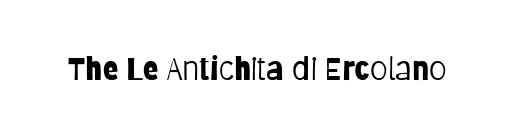
Italic: no, the glyphs are upright roman. Inter-character spacing is left at the font's built-in metrics. The passage shown is not bold in any degree. Quick note: underline off.
